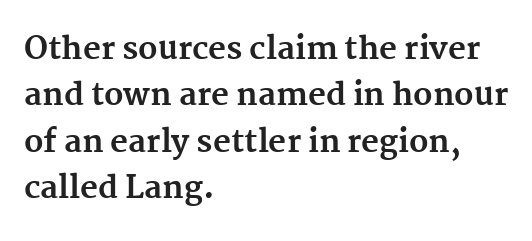
The image shows 31 px bold serif type, upright; set left-aligned, normal line spacing (1.5x), normal letter spacing, not underlined; medium stroke contrast and a medium x-height.
